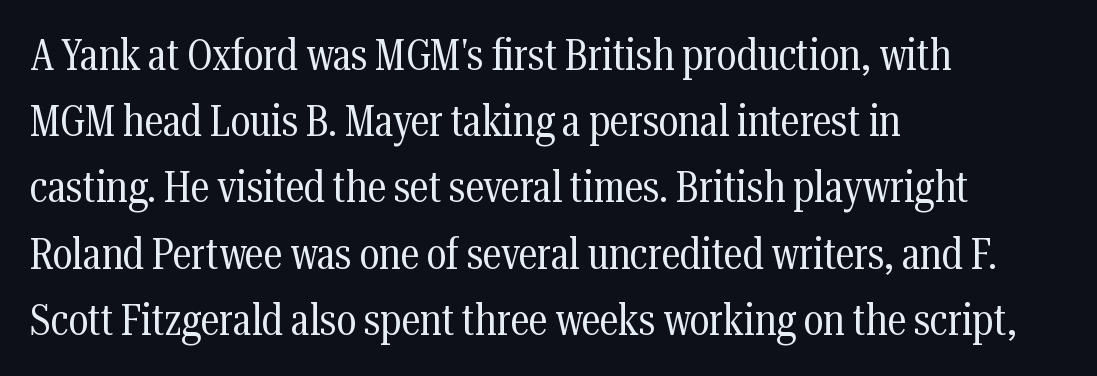
The font is comparable to plain body text, perhaps lighter. Here the glyphs are tracked normally, forming tight word shapes. The face used here is seriffed, in the tradition of book romans. The passage shown stacks its lines at a standard gap. You could not count columns in this text — the font is proportionally spaced.
